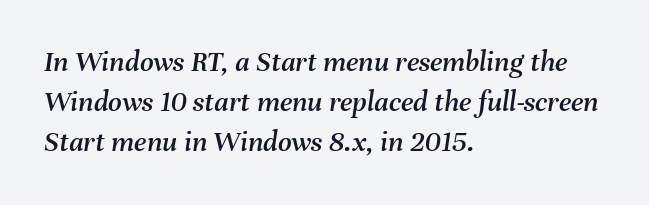
How are the letters spaced? Ordinarily, with no added tracking. Vertically, the passage feels balanced, rows spaced as you'd expect. The gap between lines stays unmarked. The passage shown is typed in a proportional face where columns would drift. In terms of posture, this sample is oblique. These lines stack with their left ends in a neat column.
